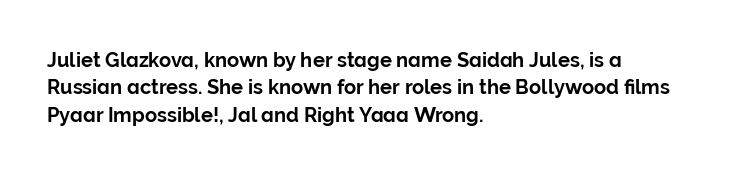
{"italic": "no", "underline": "no", "align": "left", "line_spacing": "normal", "line_spacing_ratio": 1.37, "letter_spacing": "normal", "letter_spacing_em": 0.0, "glyph_px": 20}
